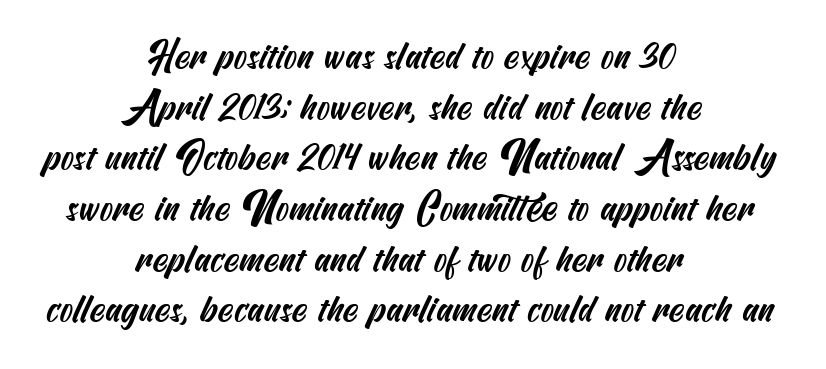
Notice how descenders clear the ascenders below comfortably — that's standard leading. The glyphs are unaccompanied by any horizontal stroke below them. The face used here is a sans, in the tradition of grotesques and geometrics. Students, note that the glyphs here touch the page at normal intervals. The compositor balanced each line on the midline.
